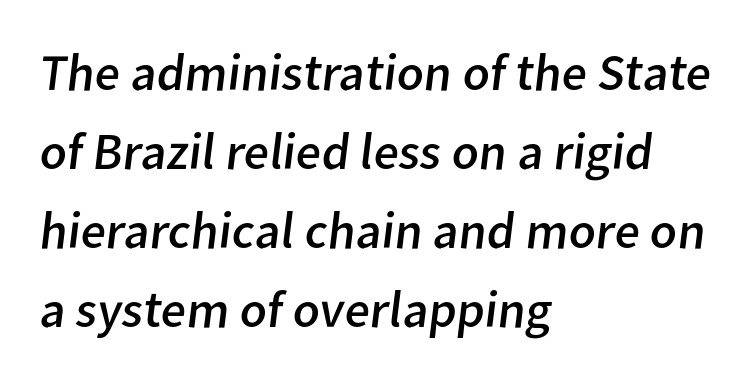
The image shows 52 px regular-weight sans-serif type; set left-aligned, normal line spacing (1.52x), normal letter spacing, not underlined; low stroke contrast and a medium x-height.
